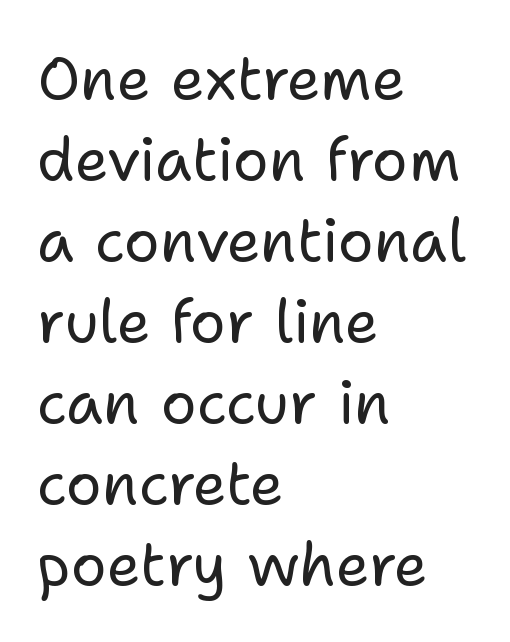
Each letter's strokes conclude bluntly, with no projecting serifs. Think standard paragraph weight, or any step lighter than that. Nobody drew a line under any word here. Standard letterfit; no display-style spreading of the glyphs. The rendering anchors every line to the left-hand side. This sample uses an upright cut, with every glyph sitting square on the baseline.
